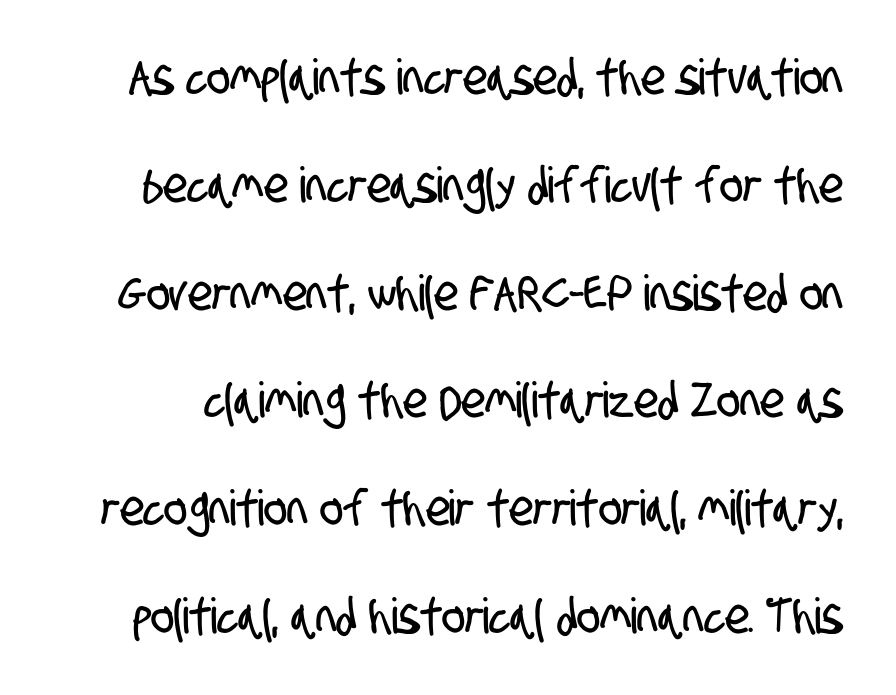
The image shows 49 px condensed sans-serif type; set loose line spacing (2.2x), normal letter spacing, not underlined; low stroke contrast and a large x-height.
